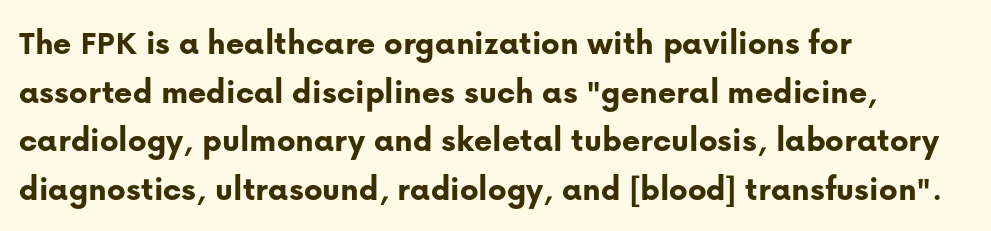
Q: Is the text bold? A: Yes.
Q: Is the text italic (slanted)? A: No, it is upright.
Q: Is the typeface a serif or a sans-serif typeface? A: Sans-serif.
Q: Is the text underlined? A: No.
Q: How is the paragraph aligned? A: Left-aligned.
Q: Is the spacing between letters normal or unusually wide? A: Normal.
Q: Is the spacing between lines tight, normal or loose? A: Normal.
Q: Width (condensed, normal, or wide)? A: Normal.
Q: Stroke contrast? A: Low.
Q: x-height? A: Medium.
Q: Monospaced? A: No.
